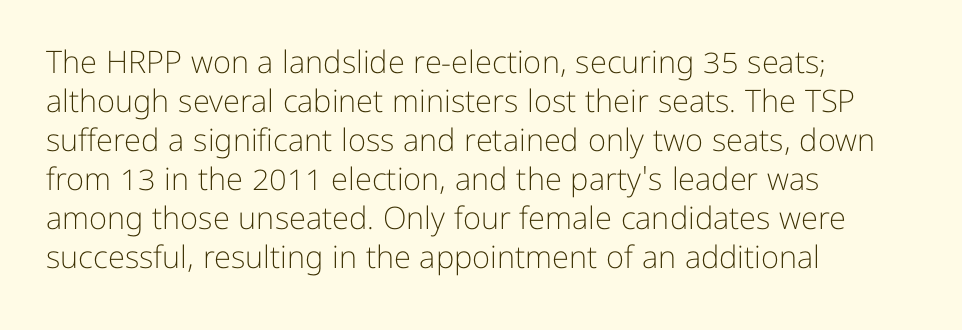
Tracking value appears to be zero — textbook default spacing. The lines are quadded left. The letters carry no serifs — their stems end cleanly without finishing strokes. No italicization has been applied; the sample stays upright. The area under the type is left untouched. Is there much room between lines? A standard amount, neither cramped nor airy.
